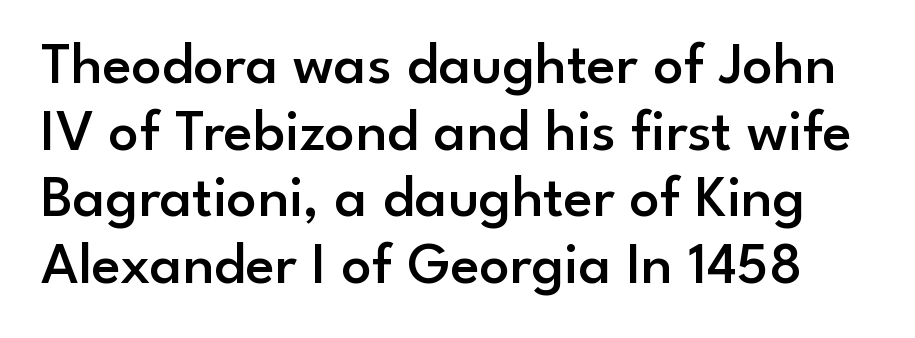
The image shows 60 px semibold sans-serif type, upright; set tight line spacing (1.11x), normal letter spacing, not underlined; low stroke contrast and a small x-height.
